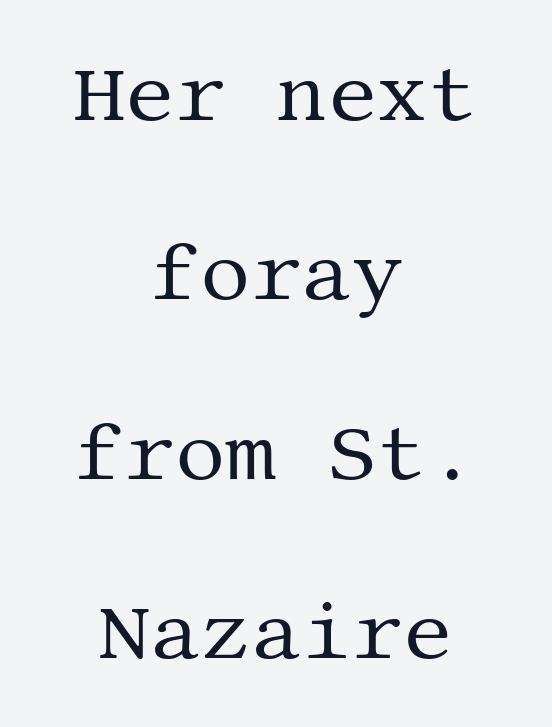
No extra tracking has been applied to these lines. Each letter's strokes conclude with small projecting serifs. The axis of the letterforms is exactly vertical. Anything drawn beneath the words? Only blank space. The paragraph has two soft edges and a firm central axis. Airy leading.
